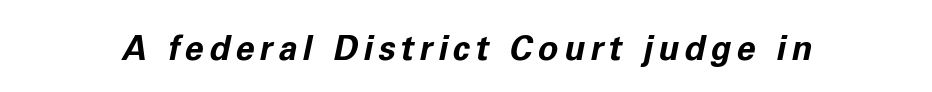
The image shows 34 px bold type, italic (leaning right); set not underlined; low stroke contrast and a medium x-height.
